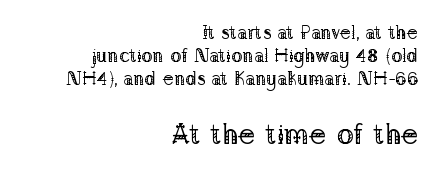
The image shows 29 px regular-weight serif type, upright; set right-aligned, line spacing 1.22x, normal letter spacing, not underlined; the second (bottom) block is 1.53x larger; low stroke contrast and a medium x-height.
